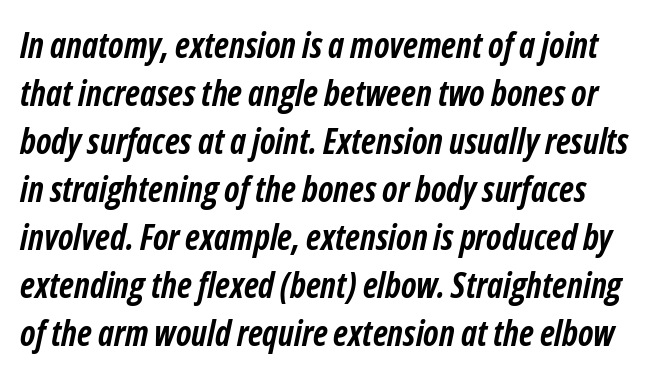
The image shows 35 px semibold, condensed type, italic (leaning right); set normal line spacing (1.37x), normal letter spacing, not underlined; low stroke contrast and a medium x-height.
